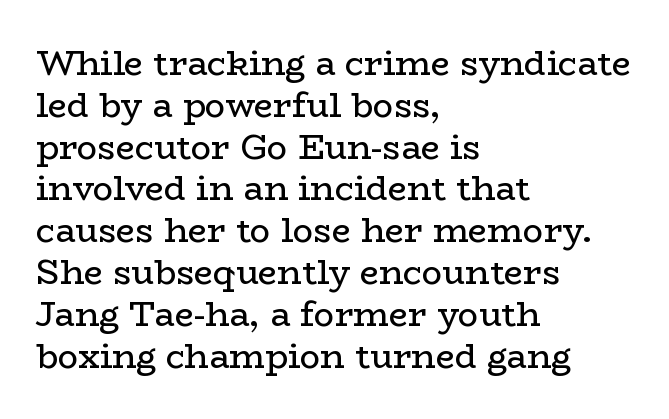
The image shows 34 px regular-weight, wide serif type, upright; set left-aligned, line spacing 1.23x, normal letter spacing, not underlined; low stroke contrast and a medium x-height.
